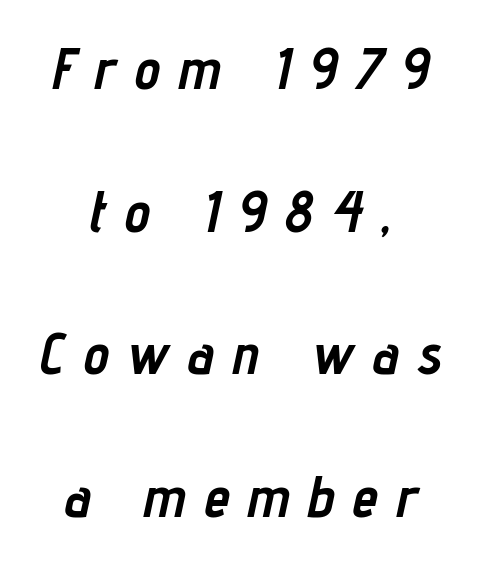
The image shows 58 px semibold, condensed type, italic (leaning right); set centered, loose line spacing (2.46x), unusually wide letter spacing (+0.32 em), not underlined; low stroke contrast and a medium x-height.
